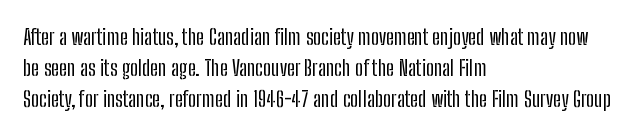
The image shows 22 px text type, upright; set left-aligned, normal line spacing (1.41x), normal letter spacing, not underlined.
